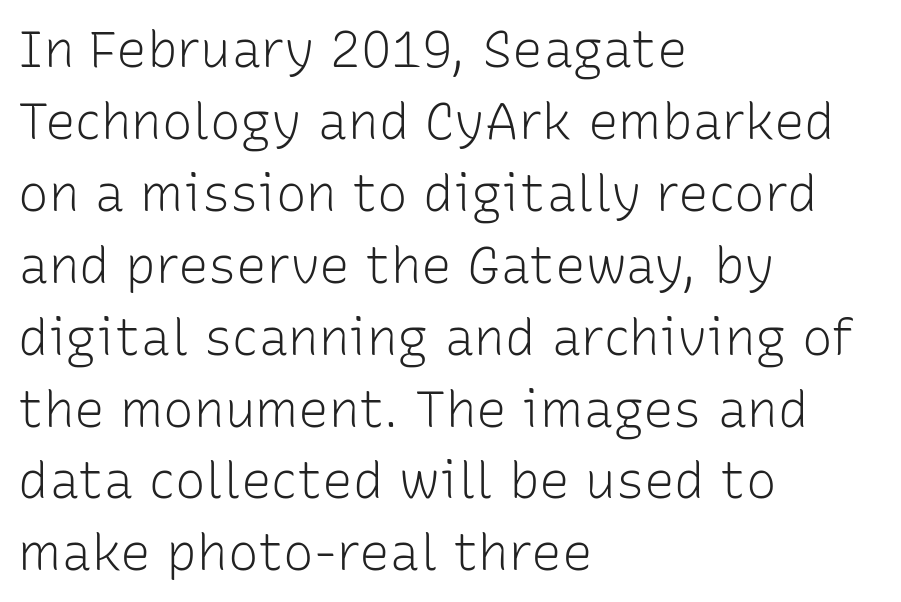
{"serif": "no", "italic": "no", "bold": "no", "weight": "light", "width": "normal", "stroke_contrast": "low", "x_height": "medium", "monospaced": "no", "underline": "no", "align": "left", "line_spacing": "normal", "line_spacing_ratio": 1.41, "letter_spacing": "normal", "letter_spacing_em": 0.0, "glyph_px": 51}
